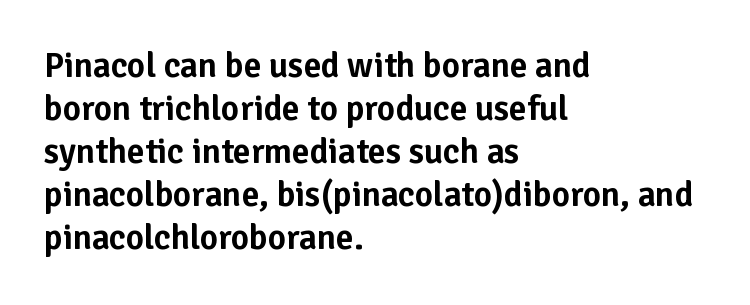
{"serif": "no", "italic": "no", "width": "normal", "stroke_contrast": "low", "x_height": "medium", "monospaced": "no", "underline": "no", "align": "left", "line_spacing_ratio": 1.23, "letter_spacing": "normal", "letter_spacing_em": 0.0, "glyph_px": 35}
